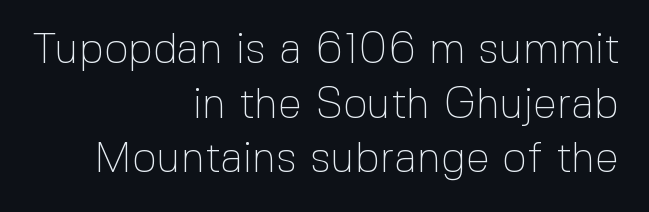
The image shows 43 px thin sans-serif type, upright; set right-aligned, normal line spacing (1.27x), normal letter spacing, not underlined; a medium x-height.
